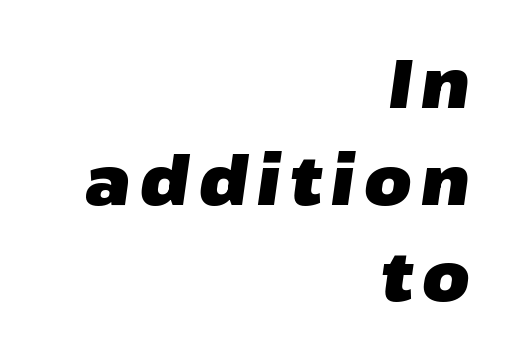
Q: Is the text bold? A: Yes.
Q: Is the text italic (slanted)? A: Yes, it leans right by about 8 degrees.
Q: Is the text underlined? A: No.
Q: How is the paragraph aligned? A: Right-aligned.
Q: Is the spacing between lines tight, normal or loose? A: Normal.
Q: Width (condensed, normal, or wide)? A: Normal.
Q: Stroke contrast? A: Low.
Q: x-height? A: Medium.
Q: Monospaced? A: No.
